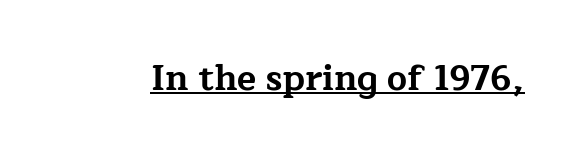
{"serif": "yes", "italic": "no", "bold": "yes", "weight": "bold", "width": "wide", "stroke_contrast": "low", "x_height": "medium", "monospaced": "no", "underline": "yes", "letter_spacing": "normal", "letter_spacing_em": 0.0, "glyph_px": 35}
